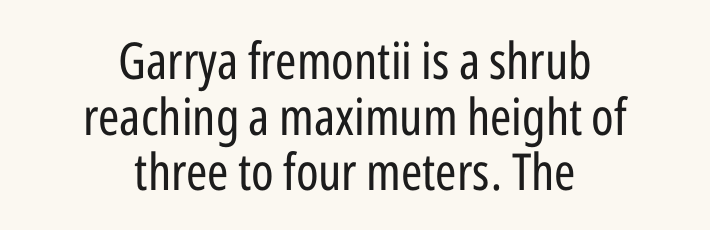
Weight: in the light-to-regular range. It's the straight-up-and-down kind of type. Honestly, the letter spacing is just normal — you wouldn't notice it. Which margin do the lines hug? Neither — every line sits in the middle.
